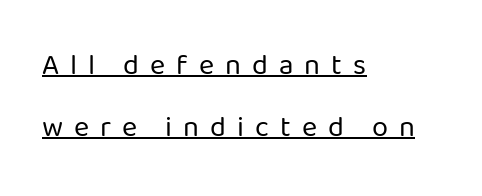
The image shows 29 px regular-weight sans-serif type, upright; set left-aligned, loose line spacing (2.13x), unusually wide letter spacing (+0.38 em), underlined; low stroke contrast and a medium x-height.
